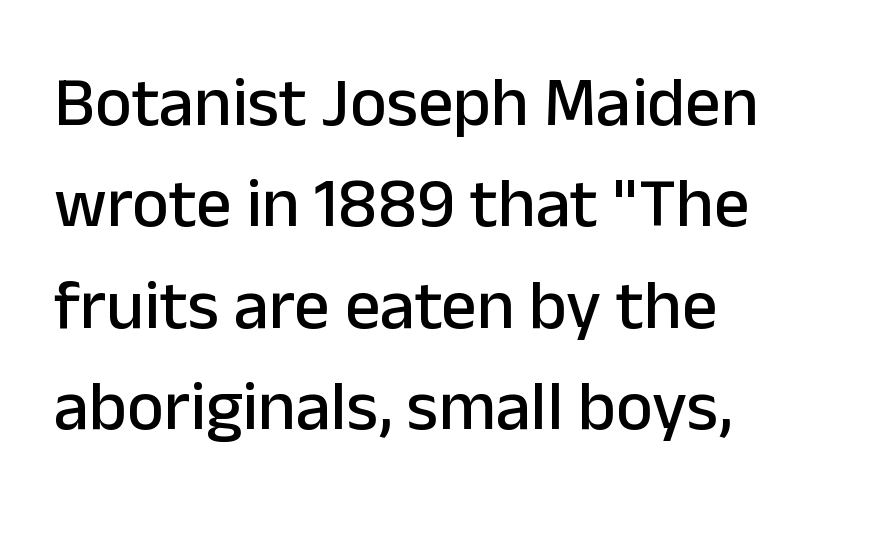
These lines are composed in type without serifs. The line-height multiplier appears to be the usual default. Inter-character spacing is left at the font's built-in metrics. The text block is weighted toward the left margin, trailing off unevenly rightward.
